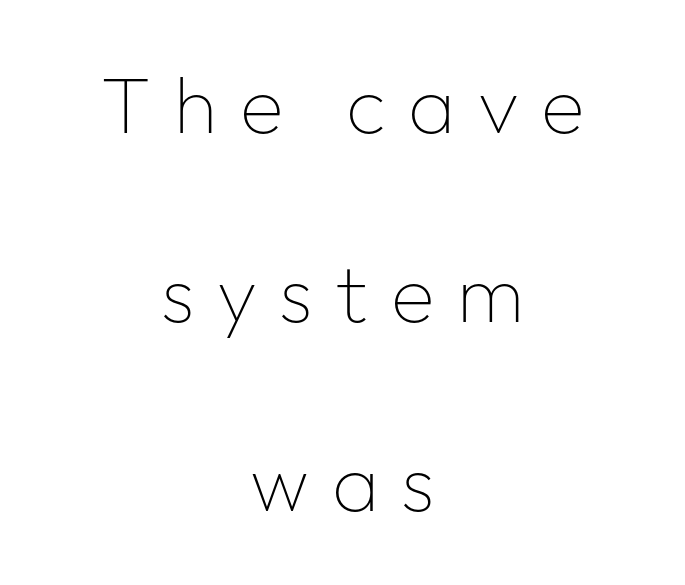
{"serif": "no", "italic": "no", "bold": "no", "weight": "thin", "width": "normal", "stroke_contrast": "low", "x_height": "medium", "monospaced": "no", "underline": "no", "align": "center", "line_spacing": "loose", "line_spacing_ratio": 2.36, "letter_spacing": "wide", "letter_spacing_em": 0.28, "glyph_px": 80}
